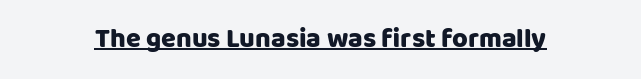
Unlike italic type, these characters show no tilt at all. Each line is balanced around a shared central axis. The rendering keeps characters at their native spacing. The string is rendered with underlining switched on.
